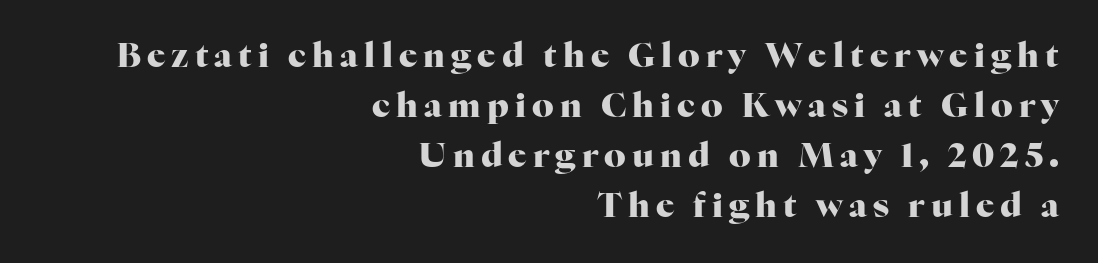
Q: Is the text bold? A: Yes.
Q: Is the text italic (slanted)? A: No, it is upright.
Q: Is the typeface a serif or a sans-serif typeface? A: Serif.
Q: Is the text underlined? A: No.
Q: How is the paragraph aligned? A: Right-aligned.
Q: Is the spacing between lines tight, normal or loose? A: Normal.
Q: Width (condensed, normal, or wide)? A: Normal.
Q: Stroke contrast? A: High.
Q: x-height? A: Medium.
Q: Monospaced? A: No.
